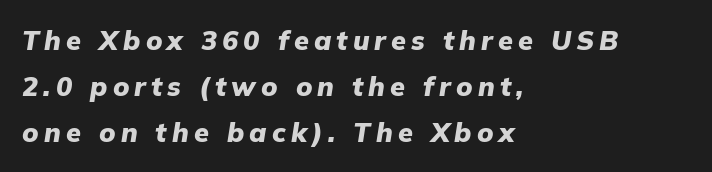
The image shows 27 px bold type, italic (leaning right); set left-aligned, line spacing 1.71x, not underlined.
